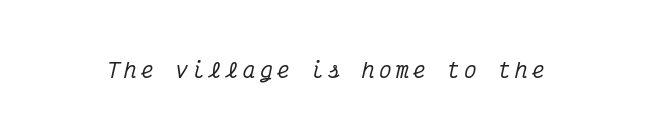
{"italic": "yes", "lean": "right", "slant_degrees": 12, "underline": "no", "letter_spacing": "wide", "letter_spacing_em": 0.21, "glyph_px": 21}
